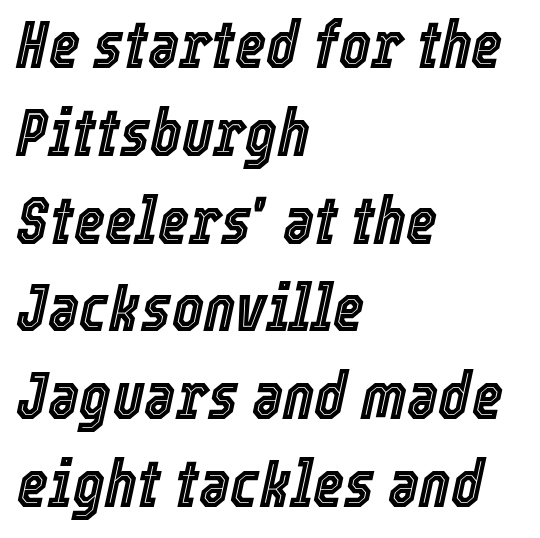
Q: Is the text italic (slanted)? A: Yes, it leans right by about 12 degrees.
Q: Is the text underlined? A: No.
Q: How is the paragraph aligned? A: Left-aligned.
Q: Is the spacing between letters normal or unusually wide? A: Normal.
Q: Is the spacing between lines tight, normal or loose? A: Normal.
Q: Width (condensed, normal, or wide)? A: Condensed.
Q: x-height? A: Medium.
Q: Monospaced? A: No.
